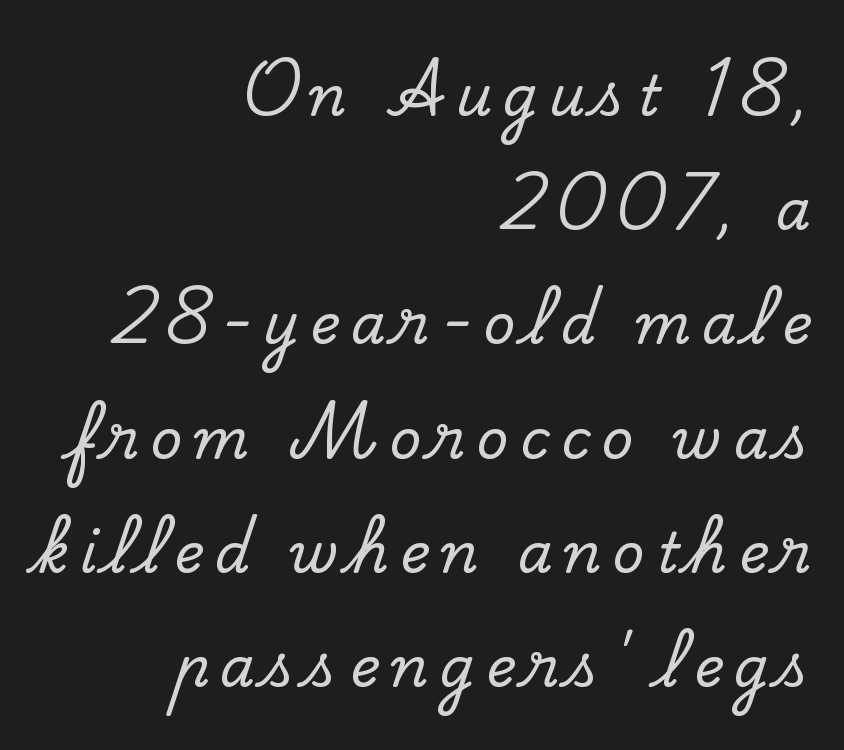
{"serif": "yes", "width": "normal", "stroke_contrast": "low", "x_height": "small", "monospaced": "no", "underline": "no", "align": "right", "line_spacing": "loose", "line_spacing_ratio": 2.04, "letter_spacing": "wide", "letter_spacing_em": 0.2, "glyph_px": 56}
